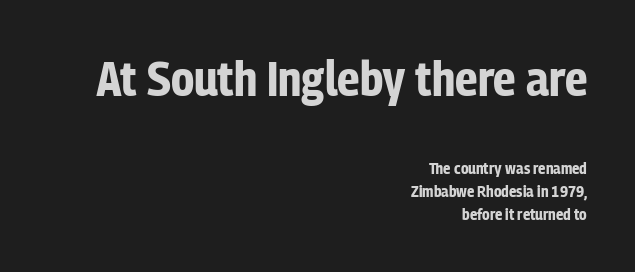
The image shows 49 px bold, condensed sans-serif type, upright; set right-aligned, normal line spacing (1.44x), normal letter spacing, not underlined; the first (top) block is 3.06x larger; low stroke contrast and a medium x-height.
